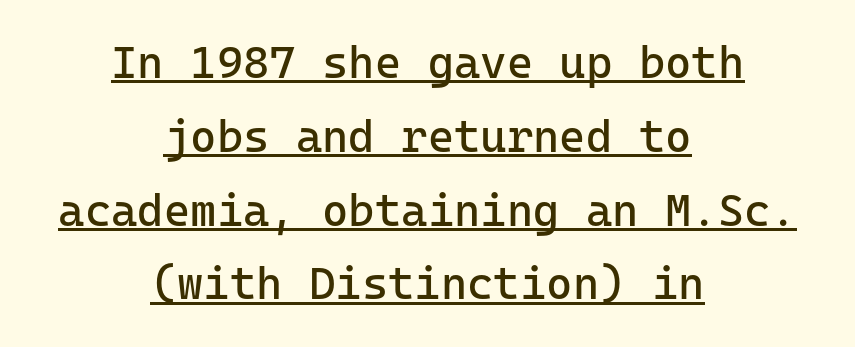
You could count columns in this text — the font is strictly monospaced. Vertical stems look standard width or narrower in stroke. The rendered words wear a rule along their underside. Does the lettering tilt? It doesn't — this is upright.
